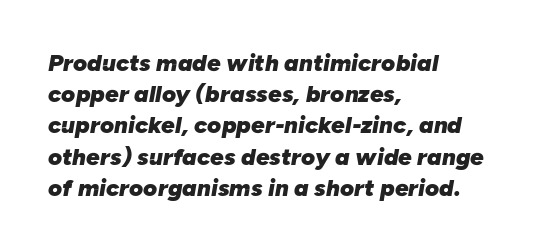
The image shows 24 px bold type, italic (leaning right); set left-aligned, normal line spacing (1.3x), normal letter spacing, not underlined.
